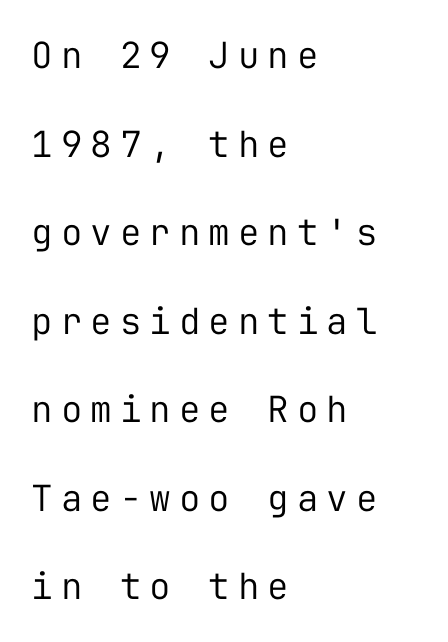
Do the characters align in a grid? Yes, the font is monospaced. Regarding serifs, this sample does without them. Airy leading. How are the letters spaced? Widely, with obvious added tracking.
